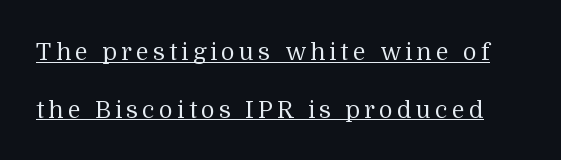
{"italic": "no", "bold": "no", "underline": "yes", "line_spacing": "loose", "line_spacing_ratio": 2.41, "glyph_px": 24}
